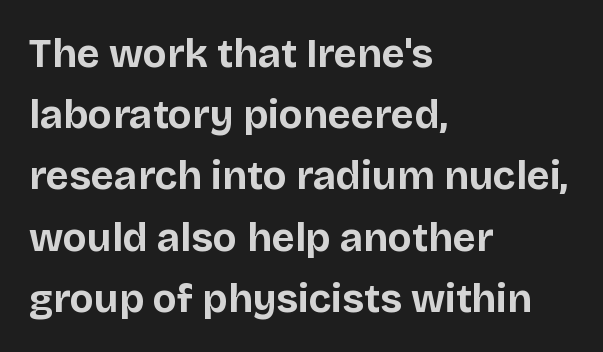
Q: Is the text bold? A: Yes.
Q: Is the text italic (slanted)? A: No, it is upright.
Q: Is the typeface a serif or a sans-serif typeface? A: Sans-serif.
Q: Is the text underlined? A: No.
Q: How is the paragraph aligned? A: Left-aligned.
Q: Is the spacing between letters normal or unusually wide? A: Normal.
Q: Is the spacing between lines tight, normal or loose? A: Normal.
Q: Width (condensed, normal, or wide)? A: Normal.
Q: Stroke contrast? A: Low.
Q: x-height? A: Large.
Q: Monospaced? A: No.
